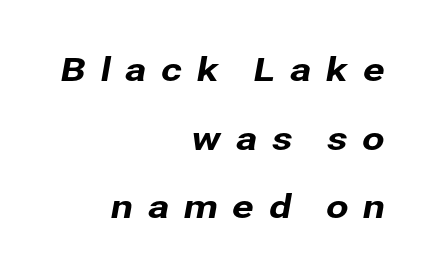
The image shows 33 px sans-serif type; set right-aligned, loose line spacing (2.08x), unusually wide letter spacing (+0.42 em), not underlined; low stroke contrast and a medium x-height.
